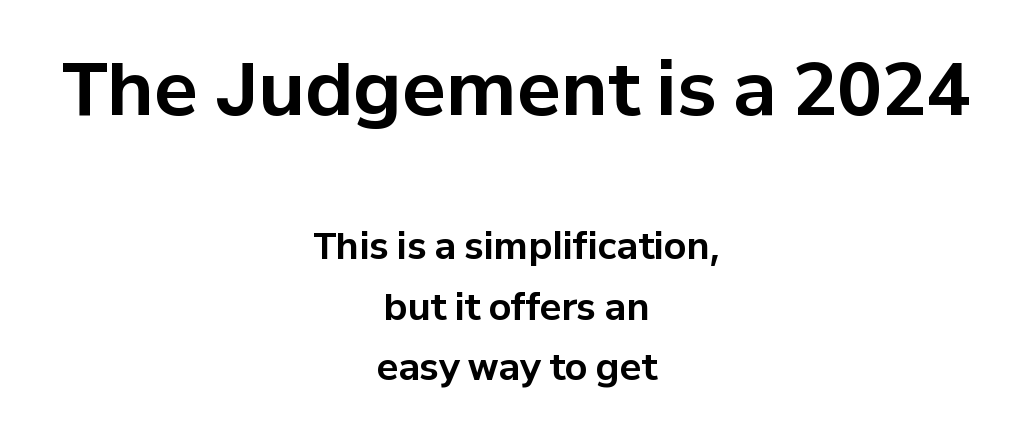
Q: Is the text bold? A: Yes.
Q: Is the text italic (slanted)? A: No, it is upright.
Q: Is the typeface a serif or a sans-serif typeface? A: Sans-serif.
Q: Is the text underlined? A: No.
Q: How is the paragraph aligned? A: Centered.
Q: Is the spacing between letters normal or unusually wide? A: Normal.
Q: Is the spacing between lines tight, normal or loose? A: Normal.
Q: Which block of text is set in a larger size, the first (top) or the second (bottom)? A: The first (top) one.
Q: Width (condensed, normal, or wide)? A: Normal.
Q: Stroke contrast? A: Low.
Q: x-height? A: Medium.
Q: Monospaced? A: No.
